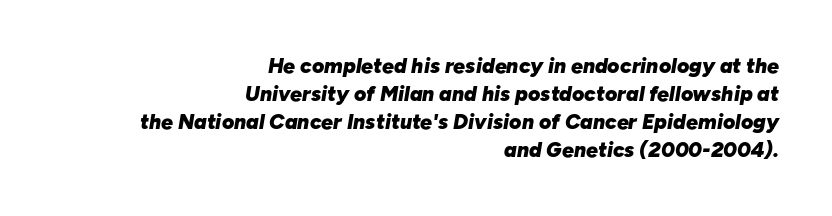
{"italic": "yes", "lean": "right", "slant_degrees": 10, "bold": "yes", "underline": "no", "align": "right", "line_spacing": "normal", "line_spacing_ratio": 1.33, "letter_spacing": "normal", "letter_spacing_em": 0.0, "glyph_px": 21}
